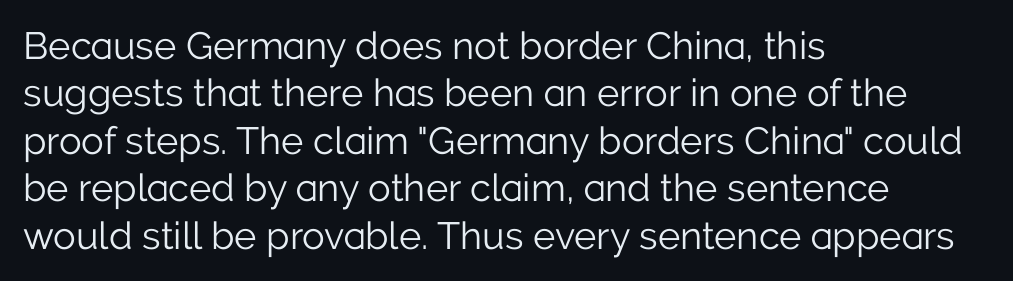
Q: Is the text bold? A: No.
Q: Is the text italic (slanted)? A: No, it is upright.
Q: Is the typeface a serif or a sans-serif typeface? A: Sans-serif.
Q: Is the text underlined? A: No.
Q: How is the paragraph aligned? A: Left-aligned.
Q: Is the spacing between letters normal or unusually wide? A: Normal.
Q: Is the spacing between lines tight, normal or loose? A: Normal.
Q: Width (condensed, normal, or wide)? A: Normal.
Q: Stroke contrast? A: Low.
Q: x-height? A: Medium.
Q: Monospaced? A: No.
